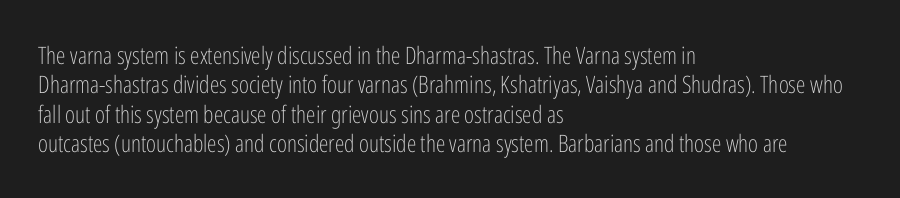
Notice how the stems are strictly vertical — no italics here. Standard letterfit; no display-style spreading of the glyphs. The space beneath each line is pristine and unruled. Counters stay open thanks to moderate or lighter strokes. A classic flush-left, rag-right setting is used for this passage.
